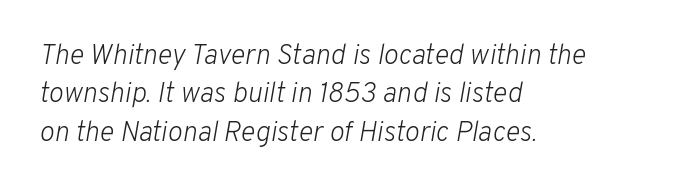
An italicized treatment has been applied to the whole sample. Spacing between characters is what you'd get straight out of the box. A student would call this left alignment; a typographer would say flush left, rag right. Vertical stems look standard width or narrower in stroke. Here the designer chose a conventional face with non-uniform glyph widths.
